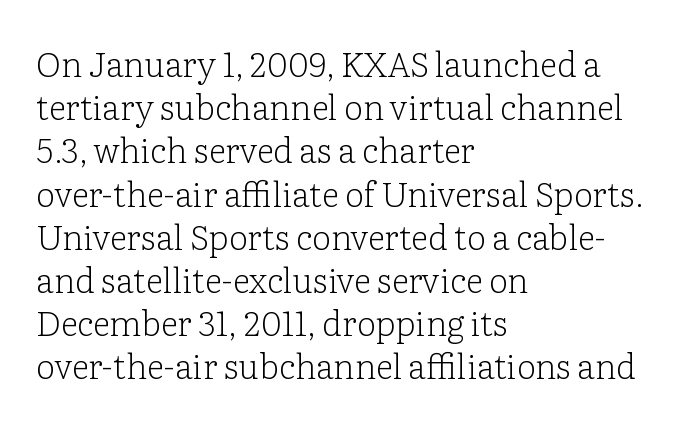
The image shows 34 px light serif type, upright; set left-aligned, normal line spacing (1.27x), normal letter spacing, not underlined; low stroke contrast and a medium x-height.
